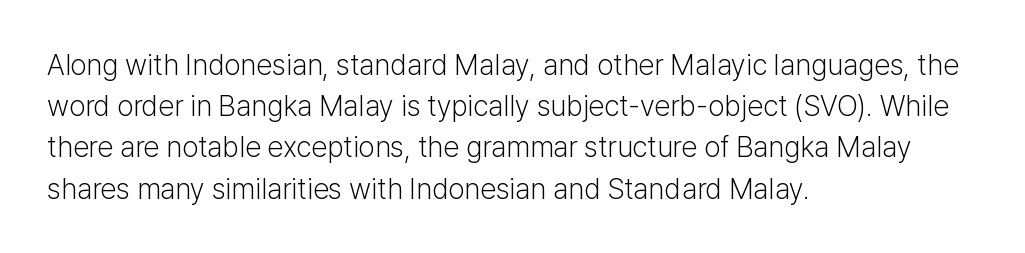
Observe the absence of serifs on each vertical stroke in this sample. Underlining? Definitely not there. Every stem runs plumb, perpendicular to the baseline. The face looks like a standard text weight, possibly lighter. You could call the tracking neutral — neither tight nor loose. In terms of leading, this rendering sits right in the middle.
